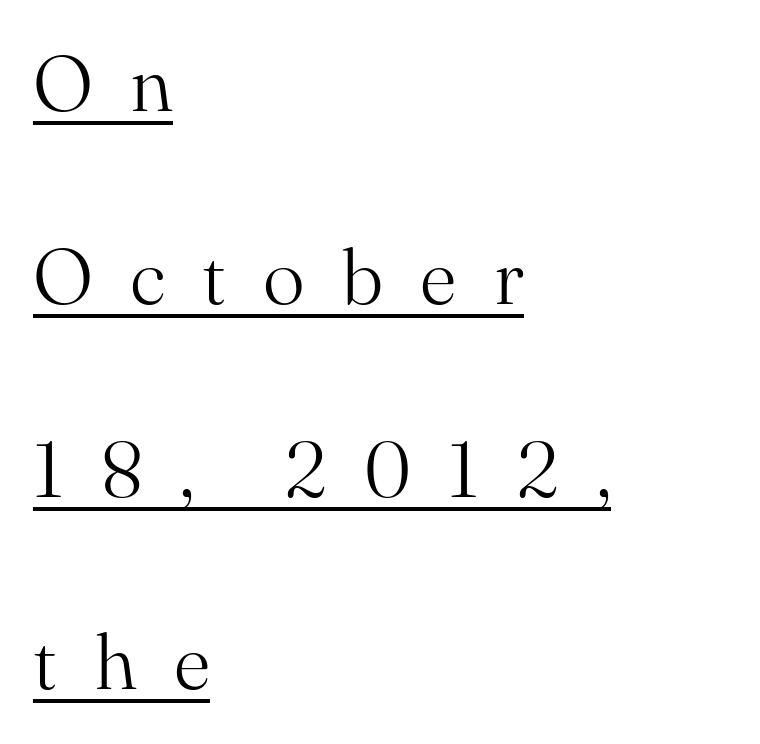
Q: Is the text bold? A: No.
Q: Is the text italic (slanted)? A: No, it is upright.
Q: Is the typeface a serif or a sans-serif typeface? A: Serif.
Q: Is the text underlined? A: Yes.
Q: How is the paragraph aligned? A: Left-aligned.
Q: Is the spacing between letters normal or unusually wide? A: Unusually wide.
Q: Is the spacing between lines tight, normal or loose? A: Loose.
Q: Width (condensed, normal, or wide)? A: Normal.
Q: Stroke contrast? A: Medium.
Q: x-height? A: Small.
Q: Monospaced? A: No.
